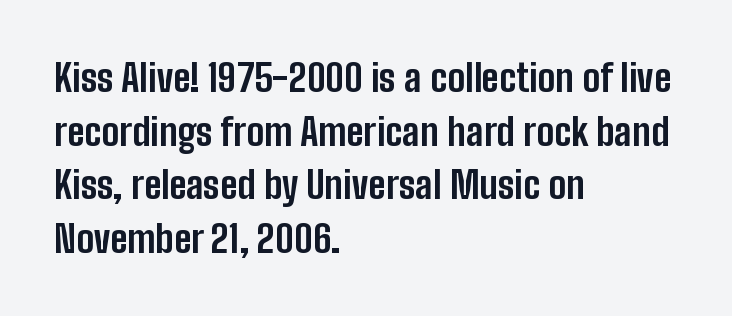
Think of a printed novel: that variable character pitch is what you see here. This sample is left-justified, so line endings fall wherever the words run out. Typographic density is high because the face is bold. A sans-serif font was chosen for this passage. Decoration check: the copy has no underline.
